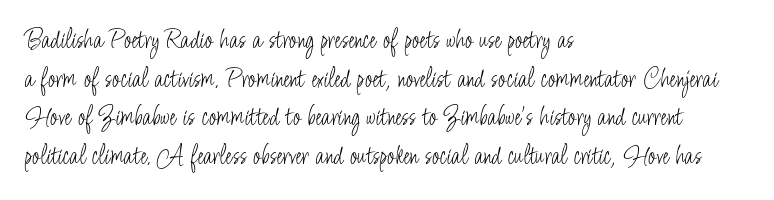
The horizontal fit of the characters is conventional and even. Reading down the block, your eye returns to a fixed left position each line. The passage shown is not underscored anywhere. Leading matches the norm, producing a regular column. A typesetter would call this proportional, since set widths differ per character.
